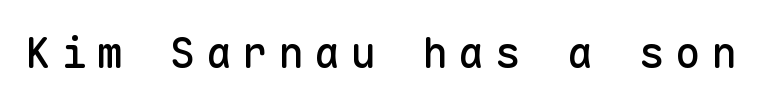
{"serif": "no", "italic": "no", "width": "normal", "stroke_contrast": "low", "x_height": "medium", "monospaced": "yes", "underline": "no", "letter_spacing": "wide", "letter_spacing_em": 0.24, "glyph_px": 43}
